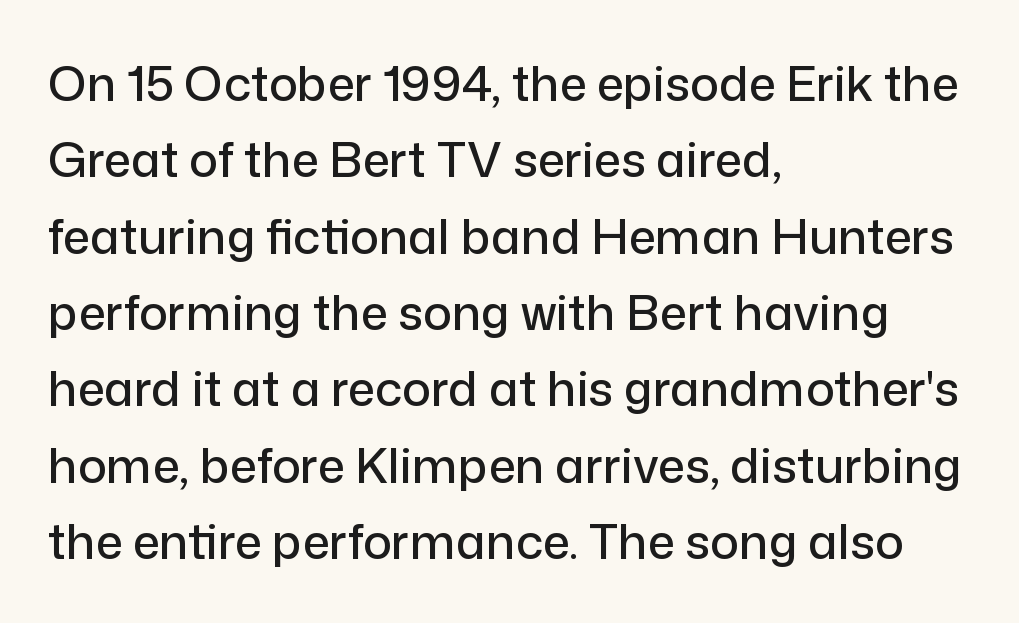
The image shows 48 px sans-serif type, upright; set left-aligned, normal line spacing (1.59x), normal letter spacing, not underlined; low stroke contrast and a medium x-height.
